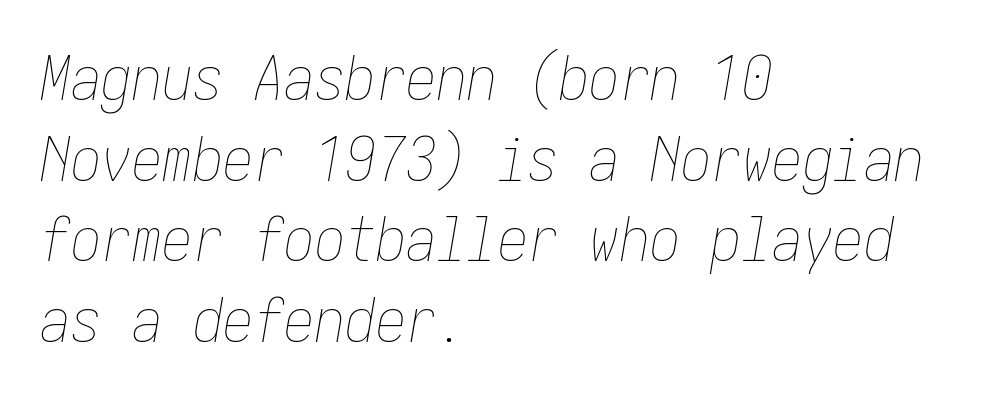
The strokes are not fattened; the text isn't bold. Clear beneath every line of the passage. What stands out about the letter spacing? Nothing — it is the standard amount. Visually the block forms a straight wall on the left and a jagged coastline on the right. Observe the lean: these are italic letterforms. Vertical spacing — default.
